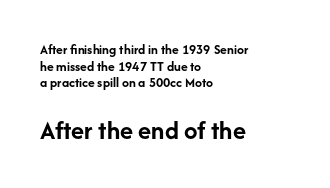
Emphasis by weight is at full strength: bold. Decoration check: the copy has no underline. The lower block of text is set noticeably larger than the block above it. In terms of letterspacing, this is plain default setting.
